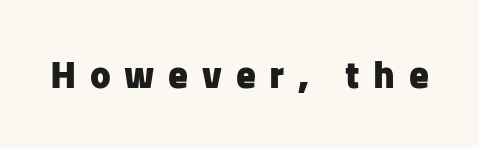
The image shows 39 px heavy sans-serif type, upright; set unusually wide letter spacing (+0.35 em), not underlined; low stroke contrast and a medium x-height.
